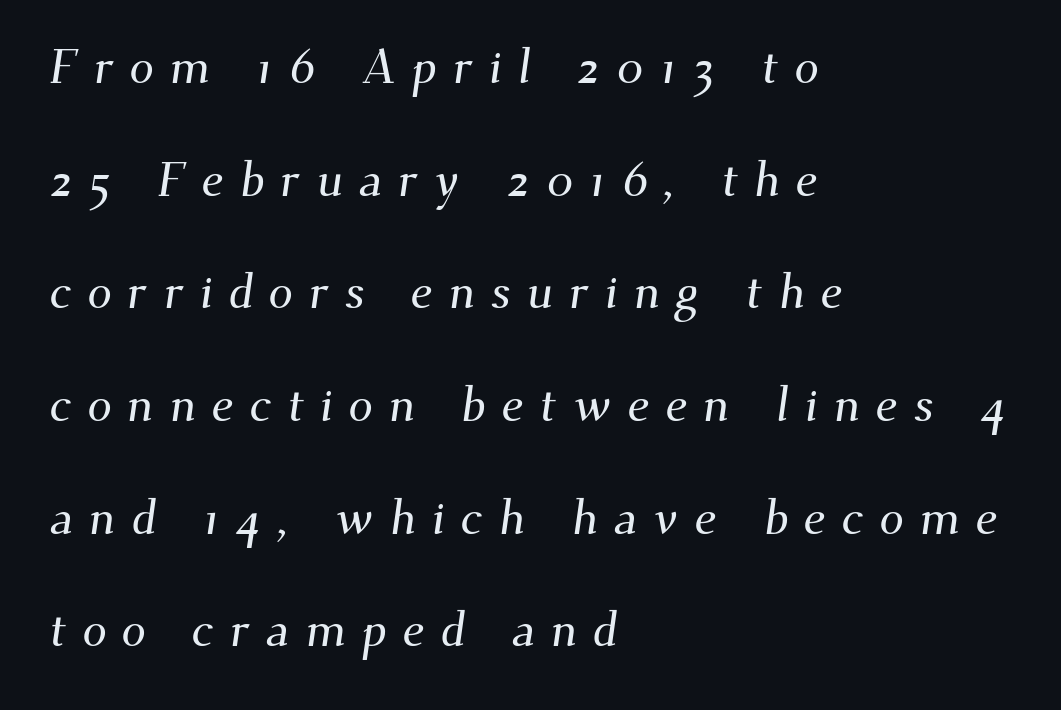
The image shows 49 px serif type; set left-aligned, loose line spacing (2.3x), unusually wide letter spacing (+0.32 em), not underlined; medium stroke contrast and a small x-height.
